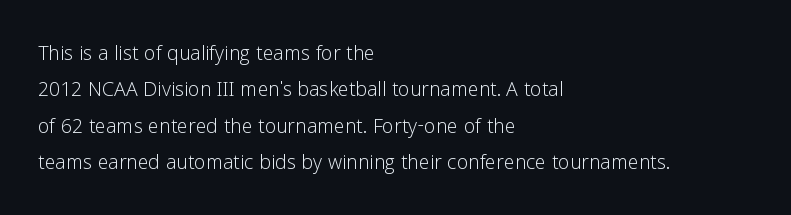
Short and long lines alike share a common starting point at left. The typeface has the unassuming heft of standard copy or less. Is the letter spacing exaggerated? No — it looks like the ordinary default. Has an underline been added? It has not. Posture: vertical.
